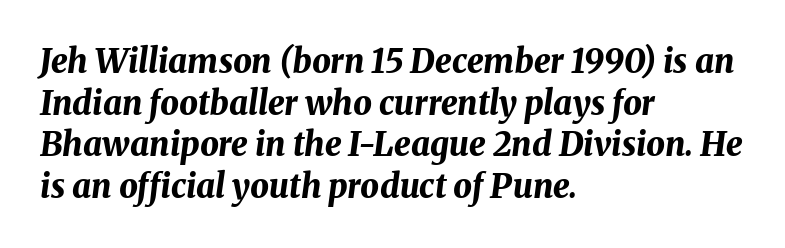
Q: Is the text bold? A: Yes.
Q: Is the text italic (slanted)? A: Yes, it leans right by about 8 degrees.
Q: Is the text underlined? A: No.
Q: How is the paragraph aligned? A: Left-aligned.
Q: Is the spacing between letters normal or unusually wide? A: Normal.
Q: Is the spacing between lines tight, normal or loose? A: Normal.
Q: Width (condensed, normal, or wide)? A: Normal.
Q: Stroke contrast? A: Medium.
Q: x-height? A: Medium.
Q: Monospaced? A: No.
